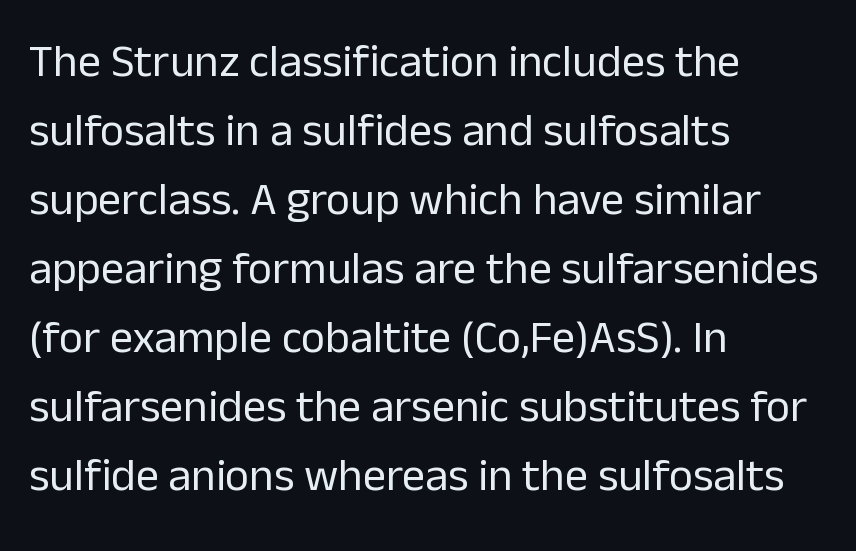
The image shows 46 px regular-weight sans-serif type, upright; set left-aligned, normal line spacing (1.5x), normal letter spacing, not underlined; low stroke contrast and a medium x-height.
